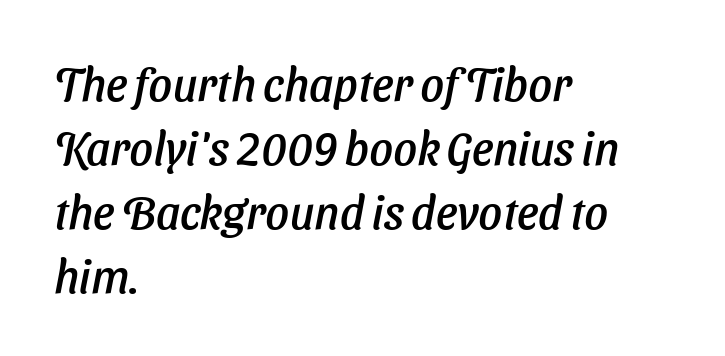
Q: Is the typeface a serif or a sans-serif typeface? A: Serif.
Q: Is the text underlined? A: No.
Q: How is the paragraph aligned? A: Left-aligned.
Q: Is the spacing between letters normal or unusually wide? A: Normal.
Q: Is the spacing between lines tight, normal or loose? A: Normal.
Q: Width (condensed, normal, or wide)? A: Normal.
Q: Stroke contrast? A: Low.
Q: x-height? A: Medium.
Q: Monospaced? A: No.
